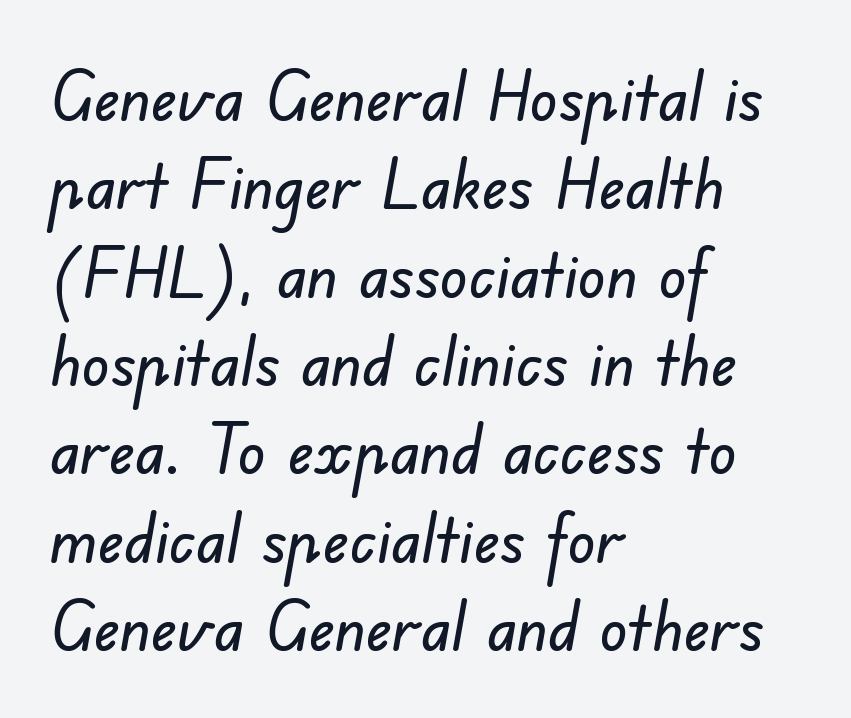
{"serif": "no", "width": "normal", "stroke_contrast": "low", "x_height": "small", "monospaced": "no", "underline": "no", "align": "left", "line_spacing": "normal", "line_spacing_ratio": 1.28, "letter_spacing": "normal", "letter_spacing_em": 0.0, "glyph_px": 69}
